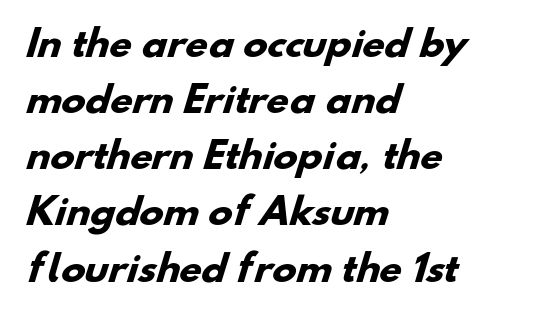
Q: Is the text bold? A: Yes.
Q: Is the typeface a serif or a sans-serif typeface? A: Sans-serif.
Q: Is the text underlined? A: No.
Q: How is the paragraph aligned? A: Left-aligned.
Q: Is the spacing between letters normal or unusually wide? A: Normal.
Q: Is the spacing between lines tight, normal or loose? A: Normal.
Q: Width (condensed, normal, or wide)? A: Normal.
Q: Stroke contrast? A: Low.
Q: x-height? A: Small.
Q: Monospaced? A: No.
